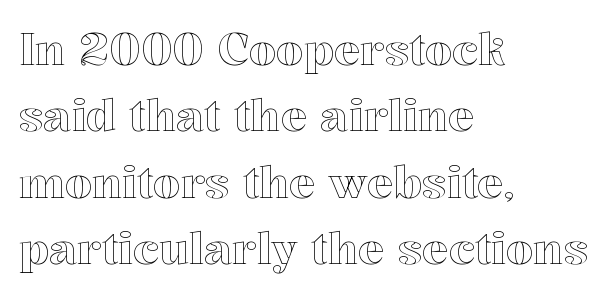
{"italic": "no", "width": "normal", "x_height": "medium", "monospaced": "no", "underline": "no", "align": "left", "line_spacing": "normal", "line_spacing_ratio": 1.51, "letter_spacing": "normal", "letter_spacing_em": 0.0, "glyph_px": 44}
